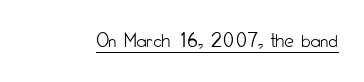
Italic: no, the glyphs are upright roman. You can see a thin bar hugging the bottom of the glyphs. Nothing heavy about these letters — not bold at all. Look at the tracking — it's just the regular setting, nothing added.
